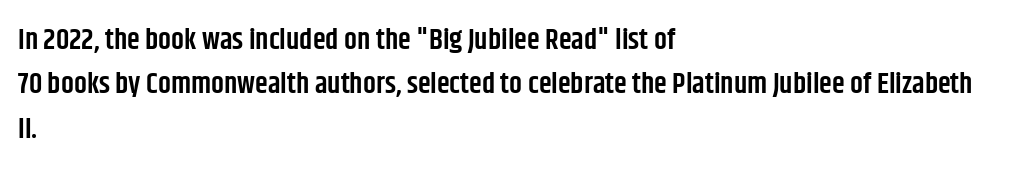
{"serif": "no", "italic": "no", "bold": "semi", "weight": "semibold", "width": "condensed", "stroke_contrast": "low", "x_height": "large", "monospaced": "no", "underline": "no", "align": "left", "line_spacing": "normal", "line_spacing_ratio": 1.53, "letter_spacing": "normal", "letter_spacing_em": 0.0, "glyph_px": 29}
